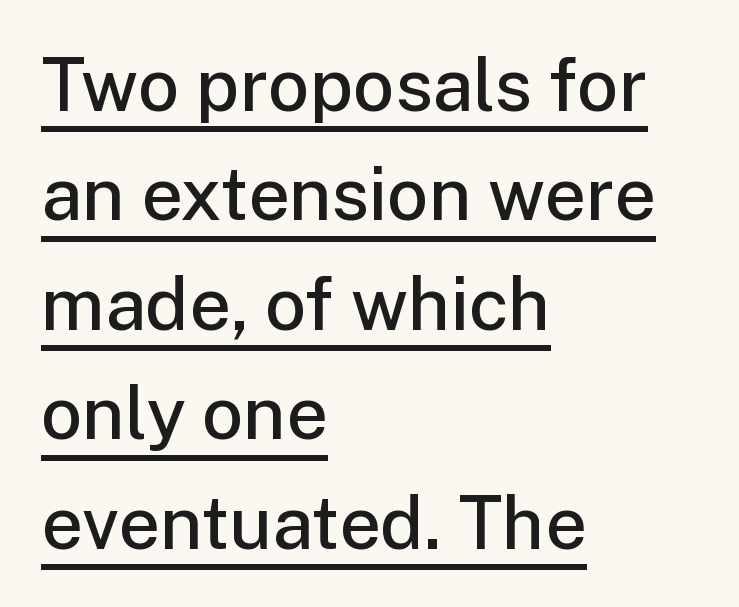
Q: Is the text bold? A: Semi-bold.
Q: Is the text italic (slanted)? A: No, it is upright.
Q: Is the typeface a serif or a sans-serif typeface? A: Sans-serif.
Q: Is the text underlined? A: Yes.
Q: How is the paragraph aligned? A: Left-aligned.
Q: Is the spacing between letters normal or unusually wide? A: Normal.
Q: Is the spacing between lines tight, normal or loose? A: Normal.
Q: Width (condensed, normal, or wide)? A: Normal.
Q: Stroke contrast? A: Low.
Q: x-height? A: Medium.
Q: Monospaced? A: No.
